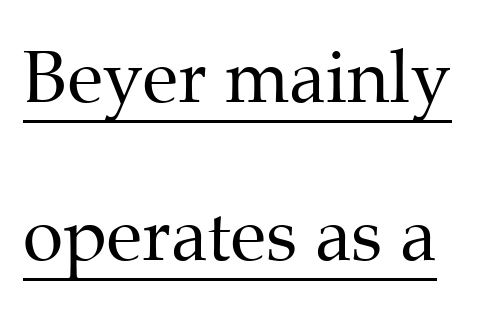
{"serif": "yes", "italic": "no", "bold": "no", "weight": "regular", "width": "normal", "stroke_contrast": "medium", "x_height": "medium", "monospaced": "no", "underline": "yes", "line_spacing": "loose", "line_spacing_ratio": 2.17, "letter_spacing": "normal", "letter_spacing_em": 0.0, "glyph_px": 73}
